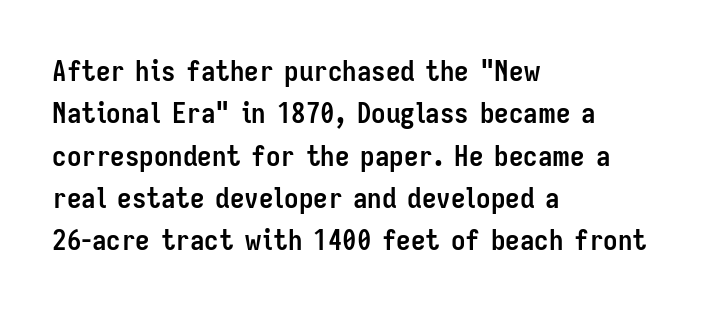
The passage shown stacks its lines at a standard gap. Descenders are the only things crossing below the line. The type is set solid horizontally, with unmodified tracking. In terms of weight, the rendering is a true, heavy bold. Check where the strokes stop: nothing finishes them off — pure sans. Every stem runs plumb, perpendicular to the baseline.
